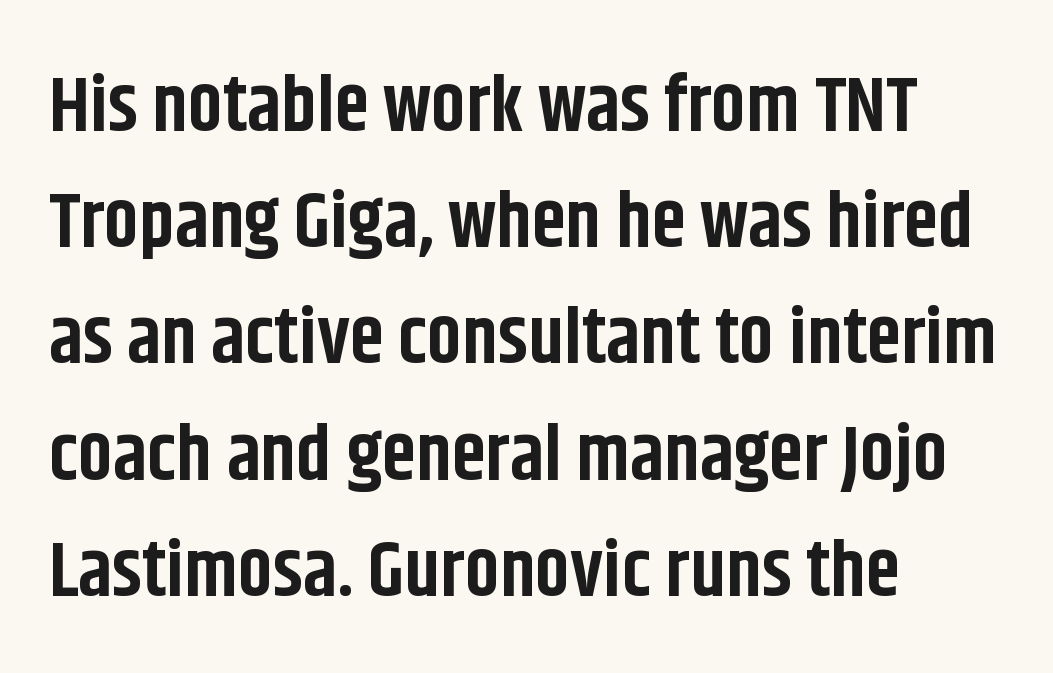
To sum up the face: it is a sans, with no serifs. Heavy-handed strokes throughout: this text is bold. How are the letters spaced? Ordinarily, with no added tracking. Ordinary non-slanted type is in use. Regarding leading, the lines here are spaced in the standard way.
